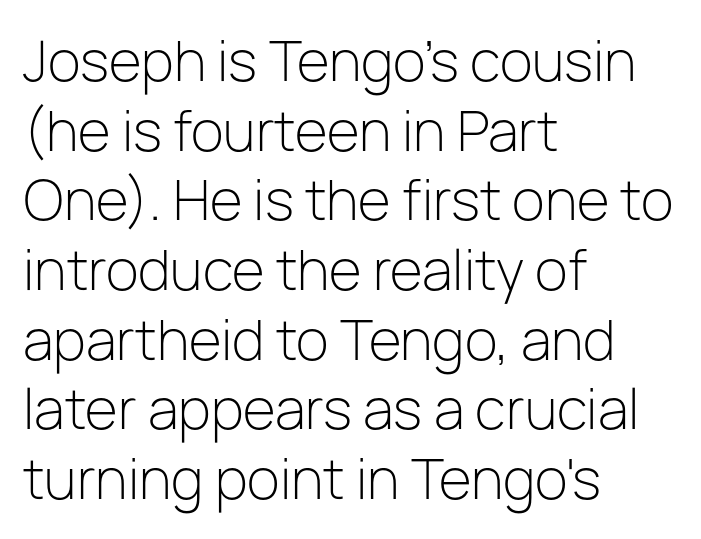
{"serif": "no", "italic": "no", "bold": "no", "weight": "light", "width": "normal", "stroke_contrast": "low", "x_height": "medium", "monospaced": "no", "underline": "no", "align": "left", "line_spacing": "normal", "line_spacing_ratio": 1.29, "letter_spacing": "normal", "letter_spacing_em": 0.0, "glyph_px": 54}
